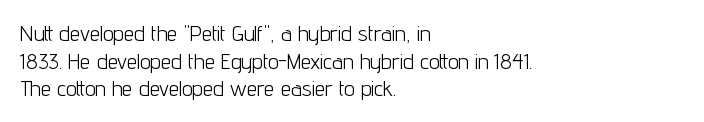
The image shows 21 px text type, upright; set left-aligned, normal line spacing (1.31x), normal letter spacing, not underlined.
